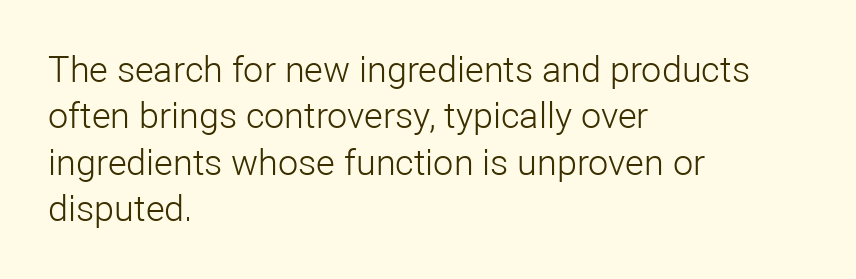
Q: Is the text bold? A: No.
Q: Is the text italic (slanted)? A: No, it is upright.
Q: Is the typeface a serif or a sans-serif typeface? A: Sans-serif.
Q: Is the text underlined? A: No.
Q: How is the paragraph aligned? A: Left-aligned.
Q: Is the spacing between letters normal or unusually wide? A: Normal.
Q: Is the spacing between lines tight, normal or loose? A: Normal.
Q: Width (condensed, normal, or wide)? A: Normal.
Q: Stroke contrast? A: Low.
Q: x-height? A: Medium.
Q: Monospaced? A: No.
